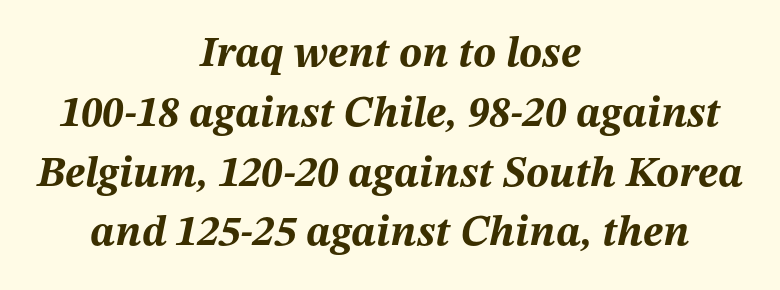
{"italic": "yes", "lean": "right", "slant_degrees": 12, "bold": "yes", "weight": "bold", "width": "normal", "stroke_contrast": "medium", "x_height": "medium", "monospaced": "no", "underline": "no", "align": "center", "line_spacing": "normal", "line_spacing_ratio": 1.39, "letter_spacing": "normal", "letter_spacing_em": 0.0, "glyph_px": 43}
